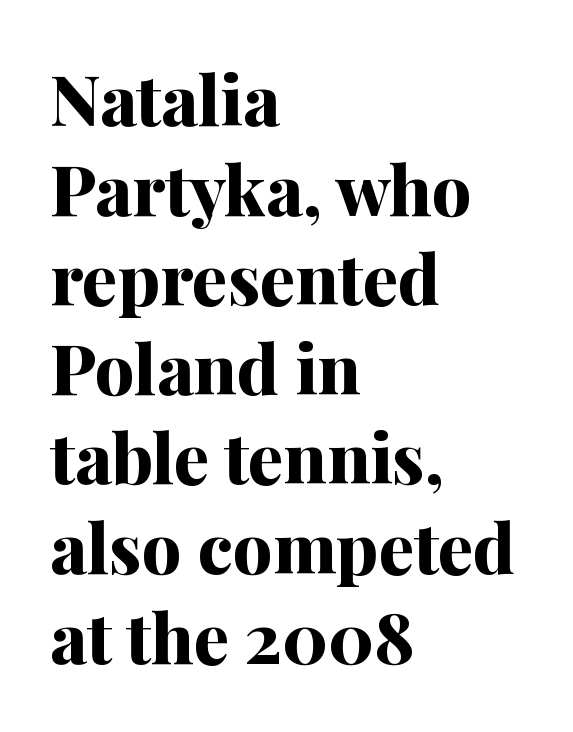
Q: Is the text bold? A: Yes.
Q: Is the text italic (slanted)? A: No, it is upright.
Q: Is the typeface a serif or a sans-serif typeface? A: Serif.
Q: Is the text underlined? A: No.
Q: How is the paragraph aligned? A: Left-aligned.
Q: Is the spacing between letters normal or unusually wide? A: Normal.
Q: Is the spacing between lines tight, normal or loose? A: Normal.
Q: Width (condensed, normal, or wide)? A: Normal.
Q: Stroke contrast? A: Medium.
Q: x-height? A: Medium.
Q: Monospaced? A: No.
